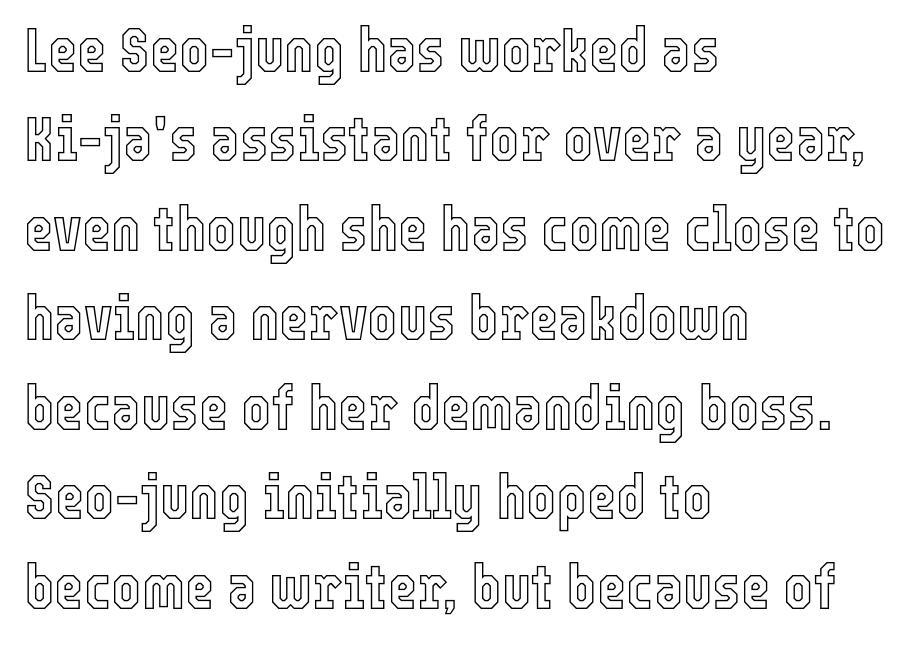
{"italic": "no", "width": "condensed", "x_height": "medium", "monospaced": "no", "underline": "no", "align": "left", "line_spacing": "normal", "line_spacing_ratio": 1.42, "letter_spacing": "normal", "letter_spacing_em": 0.0, "glyph_px": 63}
